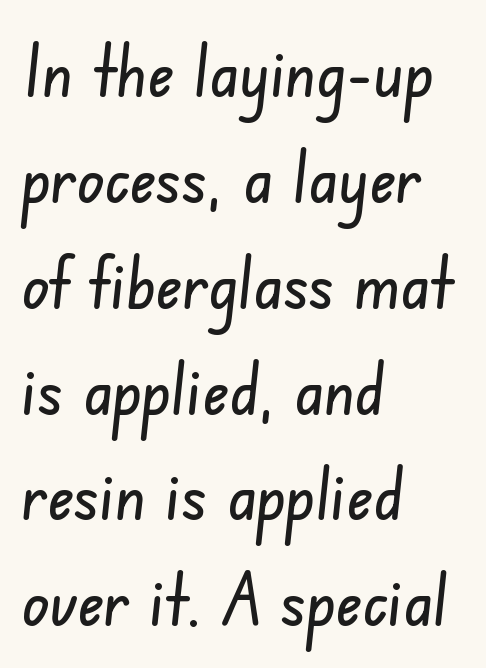
The image shows 72 px condensed sans-serif type; set left-aligned, normal line spacing (1.47x), normal letter spacing, not underlined; low stroke contrast and a small x-height.
